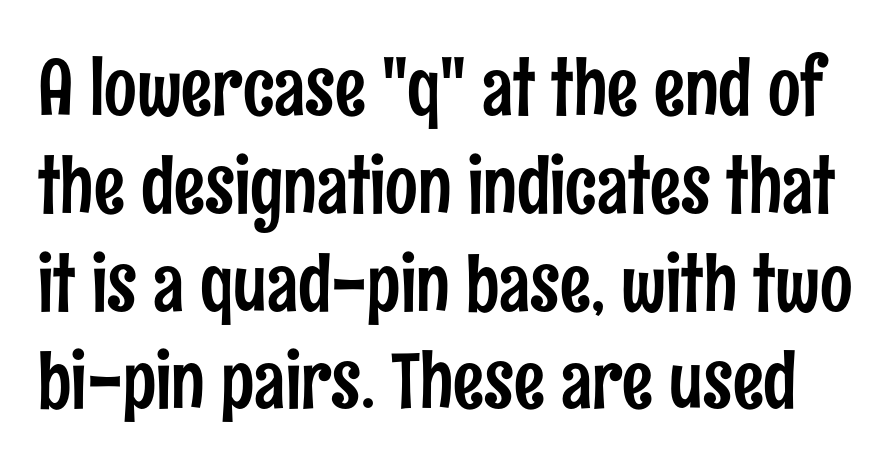
{"serif": "no", "italic": "no", "width": "condensed", "stroke_contrast": "low", "x_height": "medium", "monospaced": "no", "underline": "no", "line_spacing": "normal", "line_spacing_ratio": 1.27, "letter_spacing": "normal", "letter_spacing_em": 0.0, "glyph_px": 77}
